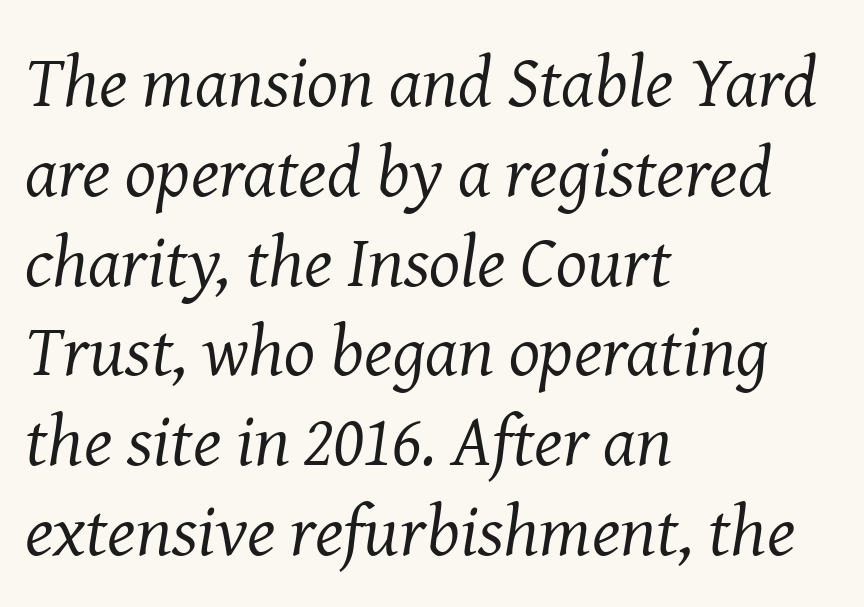
Q: Is the text bold? A: No.
Q: Is the text italic (slanted)? A: Yes, it leans right by about 8 degrees.
Q: Is the typeface a serif or a sans-serif typeface? A: Serif.
Q: Is the text underlined? A: No.
Q: How is the paragraph aligned? A: Left-aligned.
Q: Is the spacing between letters normal or unusually wide? A: Normal.
Q: Width (condensed, normal, or wide)? A: Normal.
Q: Stroke contrast? A: Medium.
Q: x-height? A: Medium.
Q: Monospaced? A: No.
